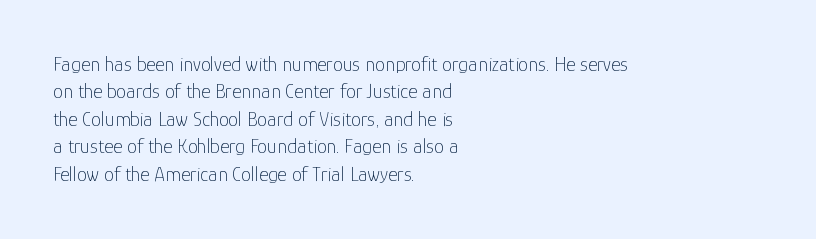
Caption: standard tracking, unaltered. Alignment: flush left. Line spacing here is normal. Weight: not bold — regular or lighter.
